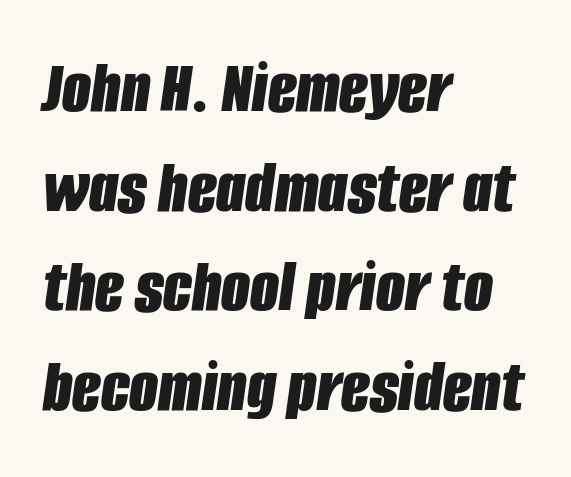
The image shows 75 px bold, condensed type, italic (leaning right); set left-aligned, normal line spacing (1.33x), normal letter spacing, not underlined; low stroke contrast and a large x-height.
